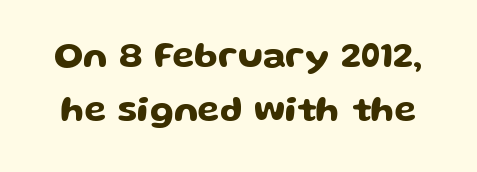
Italic? Not at all — the glyphs are vertical. The specimen omits any rule beneath the text block's lines. Observe the ordinary spacing: letters are neighbours, not strangers. Reading down the column, the eye jumps a familiar distance to each next line.
